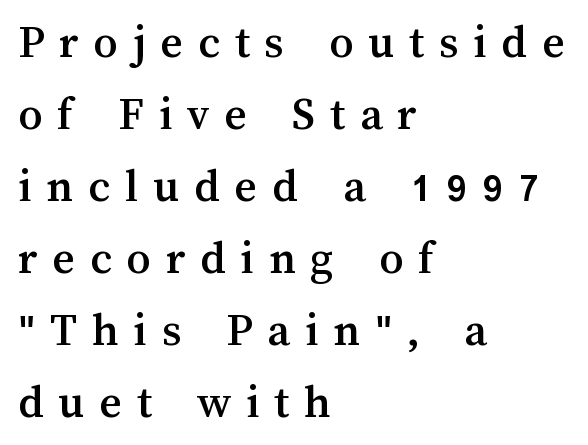
The image shows 48 px text type, upright; set left-aligned, normal line spacing (1.5x), unusually wide letter spacing (+0.31 em), not underlined; medium stroke contrast and a medium x-height.
